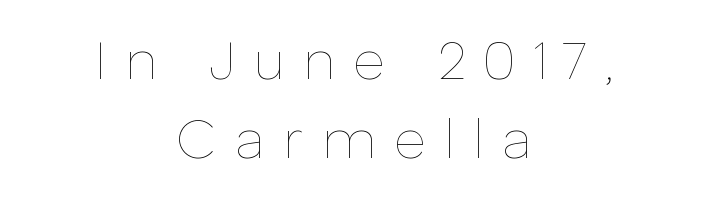
Q: Is the text bold? A: No.
Q: Is the text italic (slanted)? A: No, it is upright.
Q: Is the text underlined? A: No.
Q: How is the paragraph aligned? A: Centered.
Q: Is the spacing between letters normal or unusually wide? A: Unusually wide.
Q: Is the spacing between lines tight, normal or loose? A: Normal.
Q: Width (condensed, normal, or wide)? A: Normal.
Q: Stroke contrast? A: Low.
Q: x-height? A: Medium.
Q: Monospaced? A: No.
